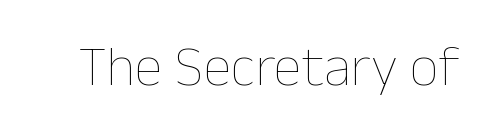
The face looks like a standard text weight, possibly lighter. Rendered with straight, roman letterforms. Quick note: underline off. You could not count columns in this text — the font is proportionally spaced. Is the letter spacing exaggerated? No — it looks like the ordinary default.
